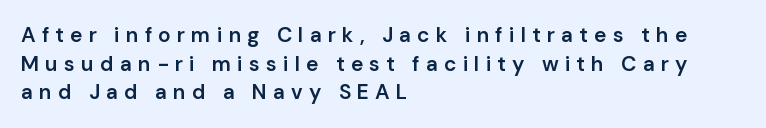
{"italic": "no", "bold": "semi", "underline": "no", "align": "left", "line_spacing": "normal", "line_spacing_ratio": 1.36, "letter_spacing": "wide", "letter_spacing_em": 0.29, "glyph_px": 21}
